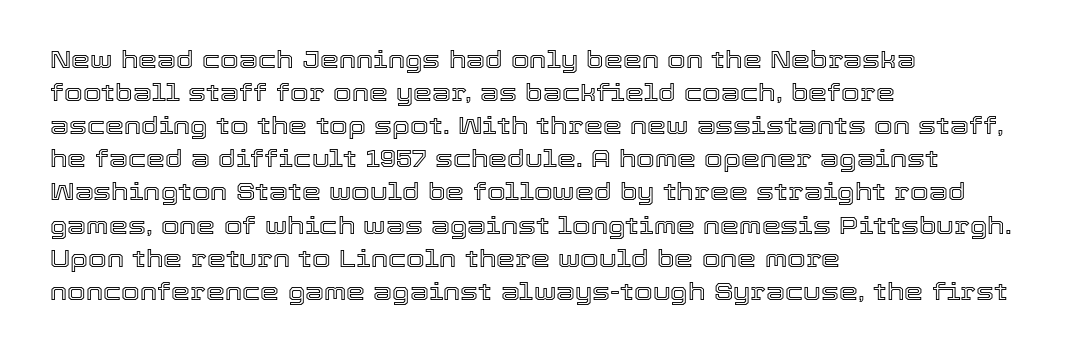
The image shows 24 px text type, upright; set left-aligned, normal line spacing (1.38x), normal letter spacing, not underlined.
